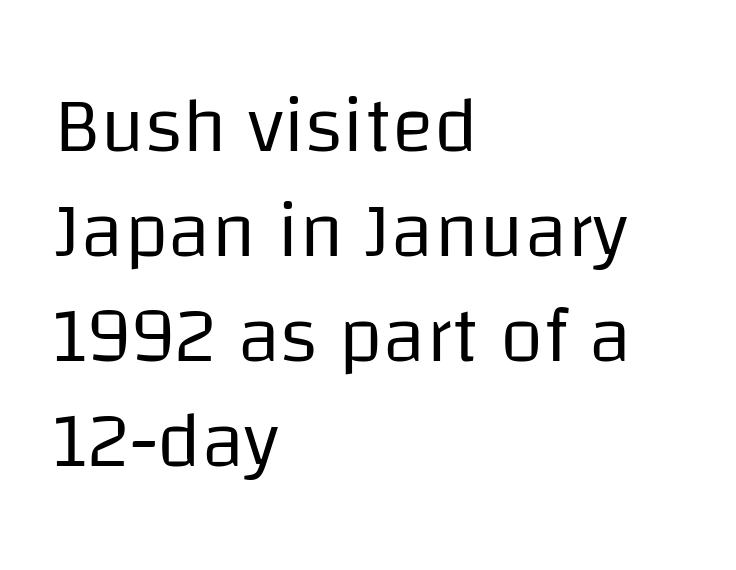
Q: Is the text bold? A: No.
Q: Is the text italic (slanted)? A: No, it is upright.
Q: Is the typeface a serif or a sans-serif typeface? A: Sans-serif.
Q: Is the text underlined? A: No.
Q: How is the paragraph aligned? A: Left-aligned.
Q: Is the spacing between letters normal or unusually wide? A: Normal.
Q: Is the spacing between lines tight, normal or loose? A: Normal.
Q: Width (condensed, normal, or wide)? A: Normal.
Q: Stroke contrast? A: Low.
Q: x-height? A: Large.
Q: Monospaced? A: No.
